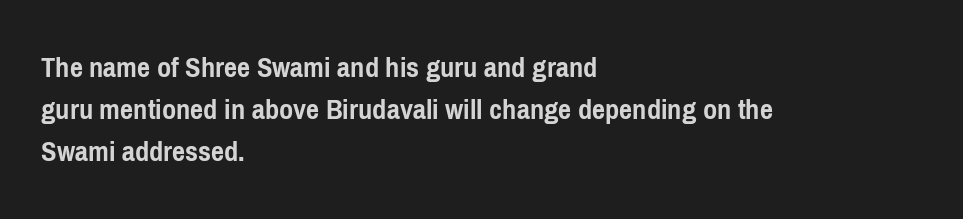
In terms of letterform style, serifs are entirely absent. Caption: standard tracking, unaltered. Looks like regular typesetting: each glyph gets only the width it needs. The lines in this sample share a left origin and differ only in where they stop.
